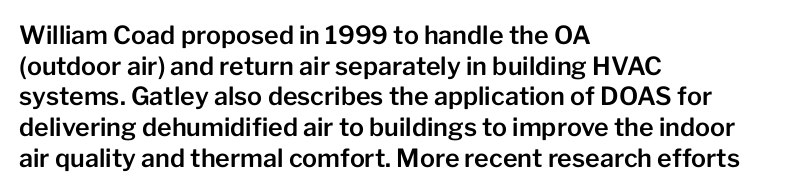
Q: Is the text italic (slanted)? A: No, it is upright.
Q: Is the text underlined? A: No.
Q: How is the paragraph aligned? A: Left-aligned.
Q: Is the spacing between letters normal or unusually wide? A: Normal.
